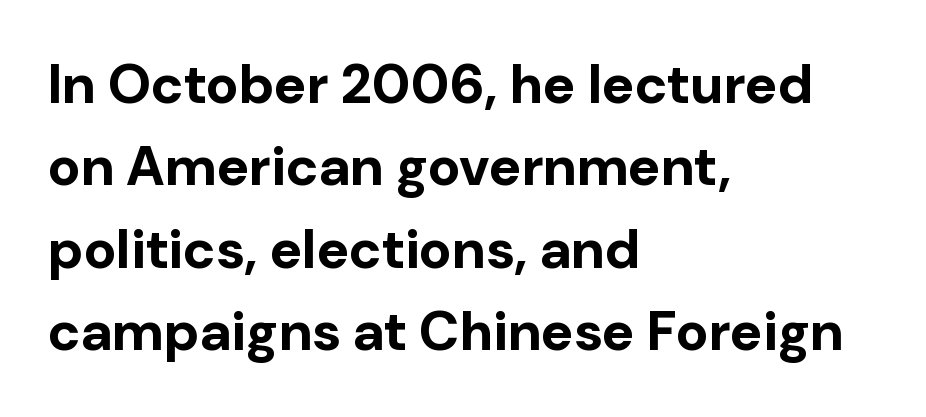
Q: Is the text bold? A: Yes.
Q: Is the text italic (slanted)? A: No, it is upright.
Q: Is the typeface a serif or a sans-serif typeface? A: Sans-serif.
Q: Is the text underlined? A: No.
Q: How is the paragraph aligned? A: Left-aligned.
Q: Is the spacing between letters normal or unusually wide? A: Normal.
Q: Is the spacing between lines tight, normal or loose? A: Normal.
Q: Width (condensed, normal, or wide)? A: Normal.
Q: Stroke contrast? A: Low.
Q: x-height? A: Medium.
Q: Monospaced? A: No.
